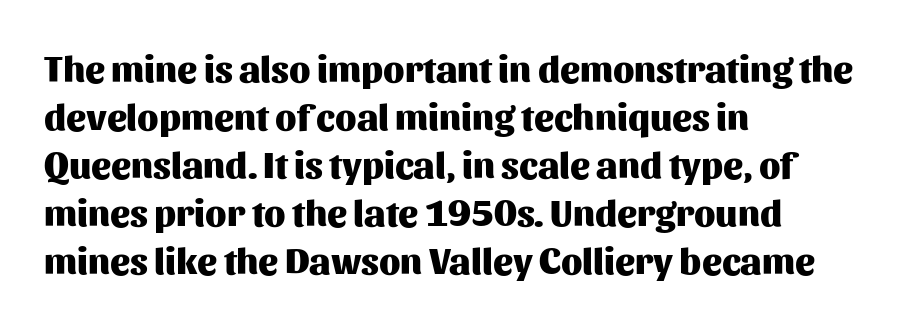
{"serif": "no", "italic": "no", "bold": "yes", "weight": "heavy", "width": "normal", "stroke_contrast": "medium", "x_height": "medium", "monospaced": "no", "underline": "no", "align": "left", "line_spacing": "normal", "line_spacing_ratio": 1.3, "letter_spacing": "normal", "letter_spacing_em": 0.0, "glyph_px": 37}
